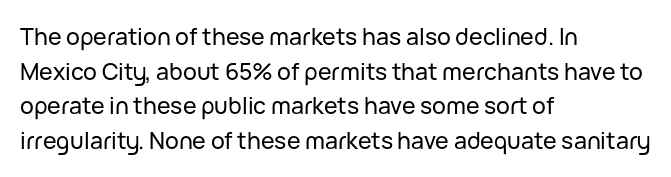
The image shows 23 px text type, upright; set left-aligned, normal line spacing (1.51x), normal letter spacing, not underlined.
